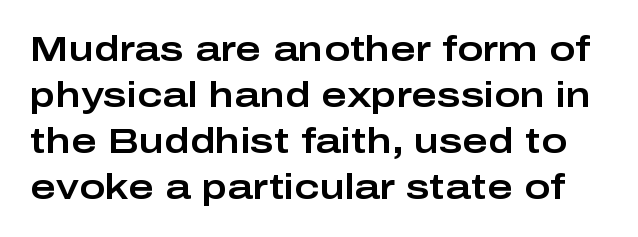
Q: Is the text italic (slanted)? A: No, it is upright.
Q: Is the typeface a serif or a sans-serif typeface? A: Sans-serif.
Q: Is the text underlined? A: No.
Q: Is the spacing between letters normal or unusually wide? A: Normal.
Q: Is the spacing between lines tight, normal or loose? A: Normal.
Q: Width (condensed, normal, or wide)? A: Wide.
Q: Stroke contrast? A: Low.
Q: x-height? A: Medium.
Q: Monospaced? A: No.
